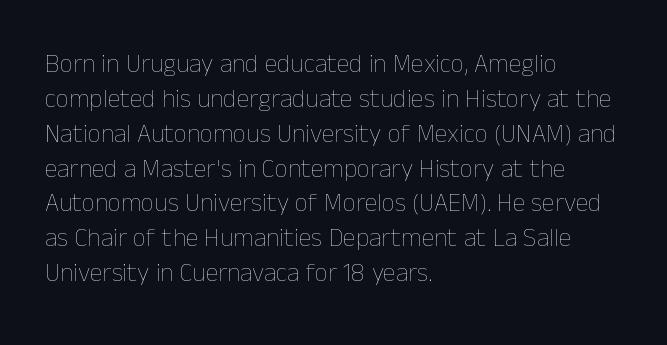
Q: Is the text bold? A: No.
Q: Is the text italic (slanted)? A: No, it is upright.
Q: Is the text underlined? A: No.
Q: How is the paragraph aligned? A: Left-aligned.
Q: Is the spacing between letters normal or unusually wide? A: Normal.
Q: Is the spacing between lines tight, normal or loose? A: Normal.
